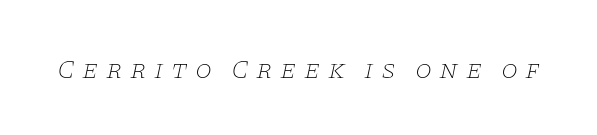
Each word looks stretched out because of the extra space between its letters. There's an unmistakable incline to the writing here. This rendering features lettering with no underline. Counters stay open thanks to moderate or lighter strokes.
